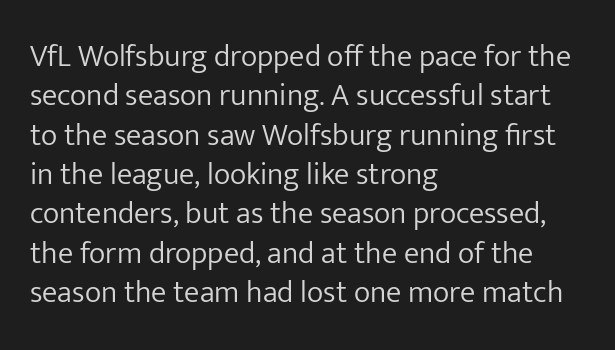
Q: Is the text bold? A: No.
Q: Is the text italic (slanted)? A: No, it is upright.
Q: Is the typeface a serif or a sans-serif typeface? A: Sans-serif.
Q: Is the text underlined? A: No.
Q: How is the paragraph aligned? A: Left-aligned.
Q: Is the spacing between letters normal or unusually wide? A: Normal.
Q: Is the spacing between lines tight, normal or loose? A: Normal.
Q: Width (condensed, normal, or wide)? A: Normal.
Q: Stroke contrast? A: Low.
Q: x-height? A: Medium.
Q: Monospaced? A: No.
